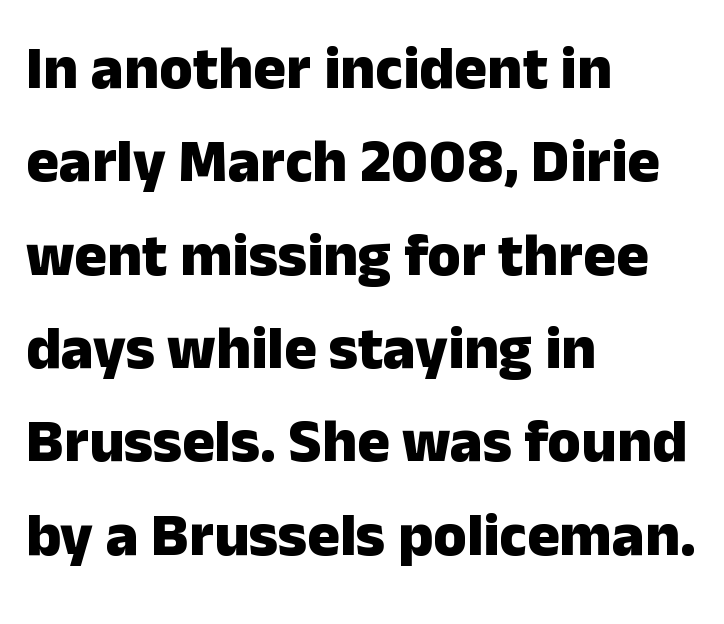
The text block is weighted toward the left margin, trailing off unevenly rightward. Line spacing here is normal. Character widths vary here, with narrow letters taking less room than wide ones. Weight: bold. Note: no serifs on the glyphs.
